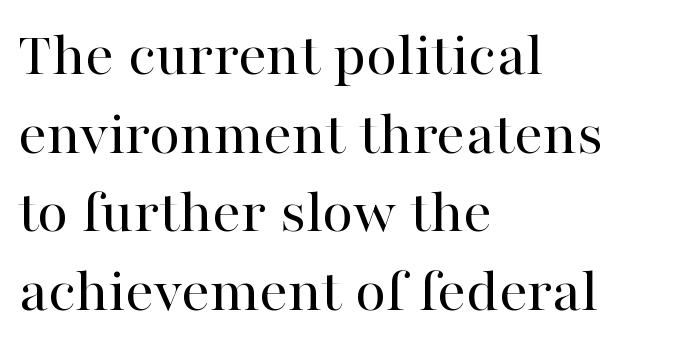
{"serif": "yes", "italic": "no", "bold": "no", "weight": "regular", "width": "normal", "stroke_contrast": "high", "x_height": "medium", "monospaced": "no", "underline": "no", "align": "left", "line_spacing_ratio": 1.23, "letter_spacing": "normal", "letter_spacing_em": 0.0, "glyph_px": 64}
